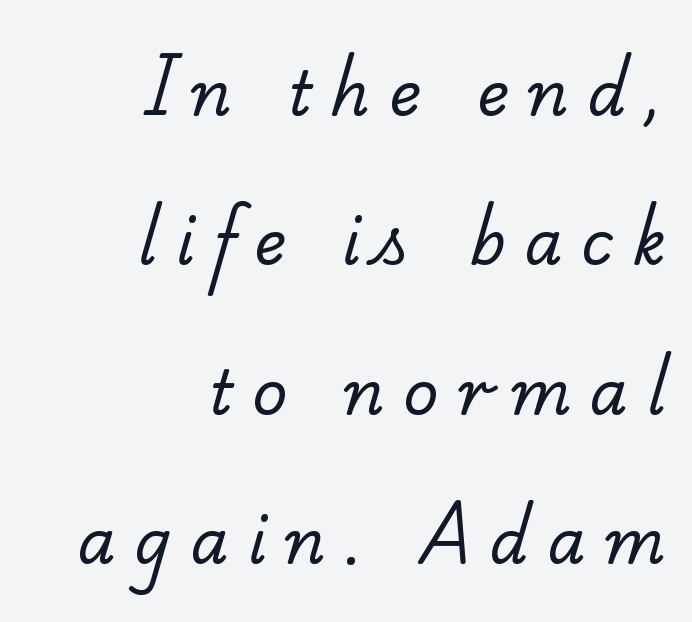
Each row of text sits above clean, open space. Leading: increased. The setting favours the right margin, as signatures and pull-quotes sometimes do. Bold? No — there's no thickening of the strokes.
